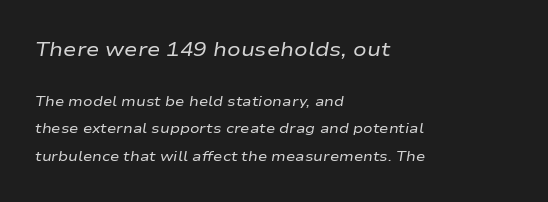
The image shows 20 px text type, italic (leaning right); set left-aligned, loose line spacing (1.98x), normal letter spacing, not underlined; the first (top) block is 1.43x larger.
